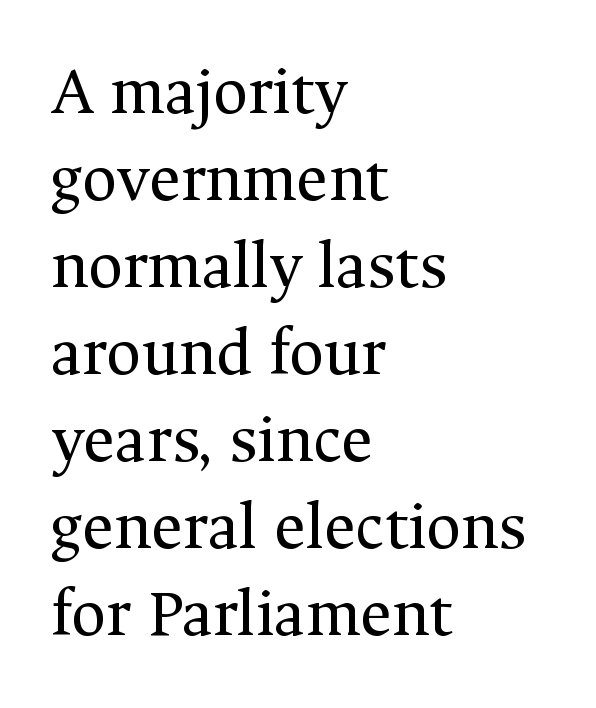
Character widths vary here, with narrow letters taking less room than wide ones. The paragraph has a hard left edge and a soft right edge. The strokes are not fattened; the text isn't bold. The specimen omits any rule beneath the text block's lines.
